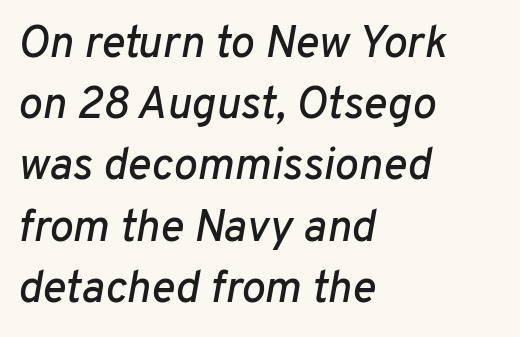
The passage shown has conventional tracking throughout. Would a proofreader flag this as italicized? Yes. The passage shown is typed in a proportional face where columns would drift. The glyphs are unaccompanied by any horizontal stroke below them.
